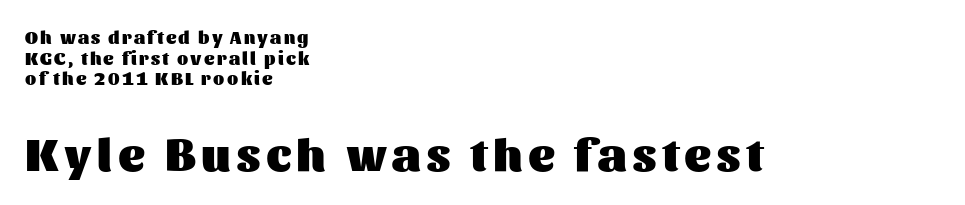
Which chunk is bigger? The second one — the bottom block dwarfs the top. Rule under the text: the space is simply empty. This sample is left-justified, so line endings fall wherever the words run out. This is roman type, the default non-slanted kind. Is this a fixed-width face? No — the glyphs have proportional, varying widths.
